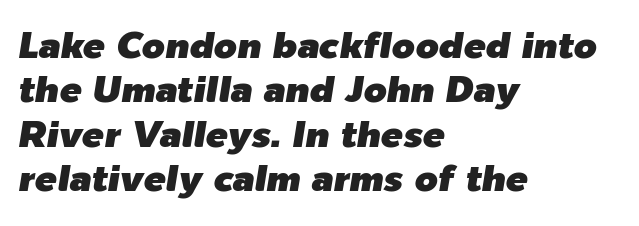
The image shows 37 px text type, italic (leaning right); set left-aligned, line spacing 1.2x, normal letter spacing, not underlined; low stroke contrast and a medium x-height.
